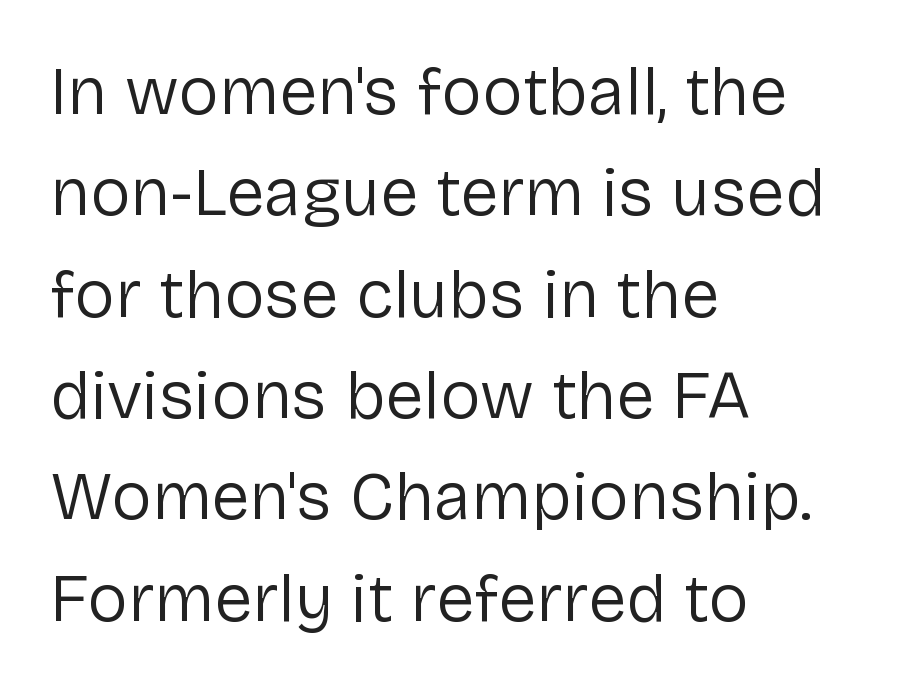
The image shows 68 px regular-weight sans-serif type, upright; set left-aligned, normal line spacing (1.49x), normal letter spacing, not underlined; low stroke contrast and a medium x-height.
